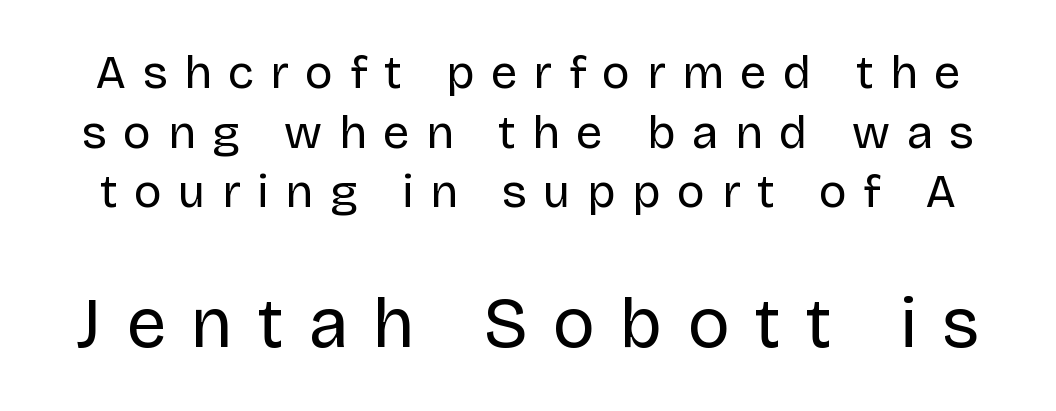
The image shows 71 px regular-weight sans-serif type, upright; set normal line spacing (1.27x), unusually wide letter spacing (+0.35 em), not underlined; the second (bottom) block is 1.51x larger; low stroke contrast and a large x-height.
